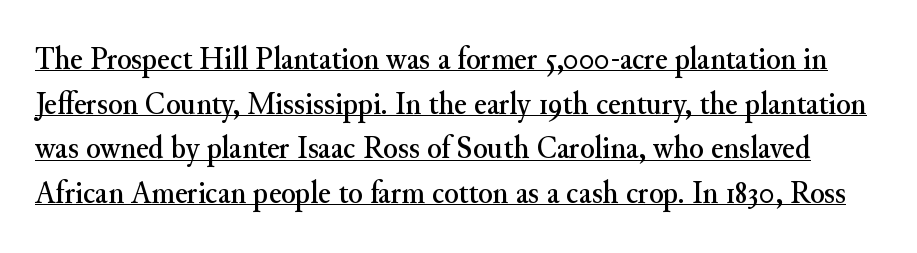
Q: Is the text italic (slanted)? A: No, it is upright.
Q: Is the typeface a serif or a sans-serif typeface? A: Serif.
Q: Is the text underlined? A: Yes.
Q: Is the spacing between letters normal or unusually wide? A: Normal.
Q: Is the spacing between lines tight, normal or loose? A: Normal.
Q: Width (condensed, normal, or wide)? A: Normal.
Q: Stroke contrast? A: Medium.
Q: x-height? A: Small.
Q: Monospaced? A: No.
